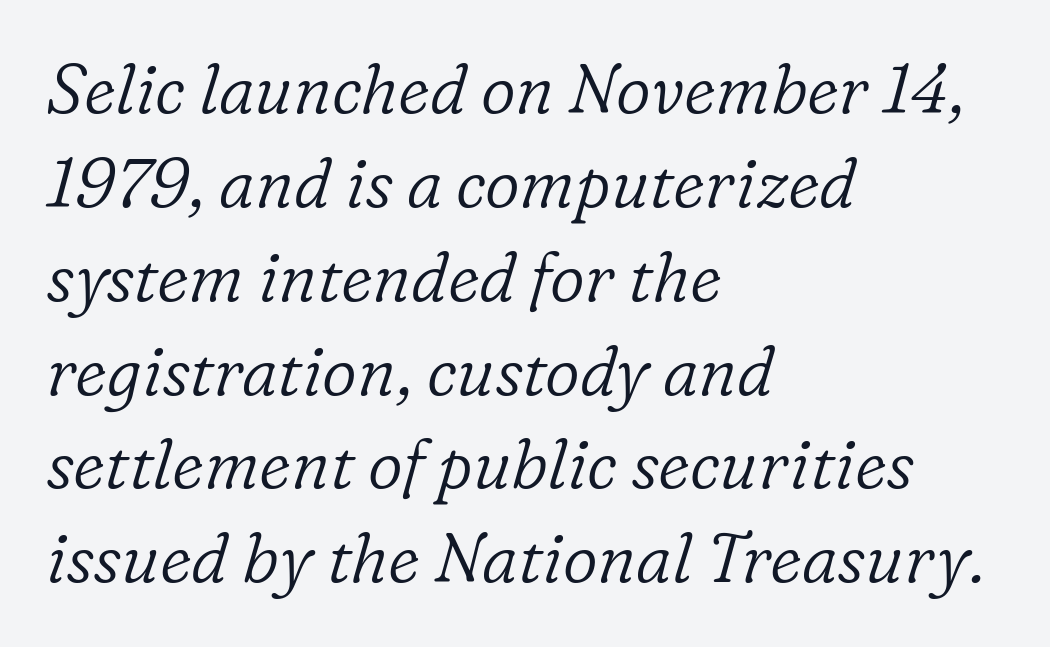
The string is rendered with underlining switched off. Summary of vertical rhythm: regular, with standard interline spacing. You could not count columns in this text — the font is proportionally spaced. Yep, those are serifs on the letters. Tracking here is standard; glyphs follow each other at the usual distance.
